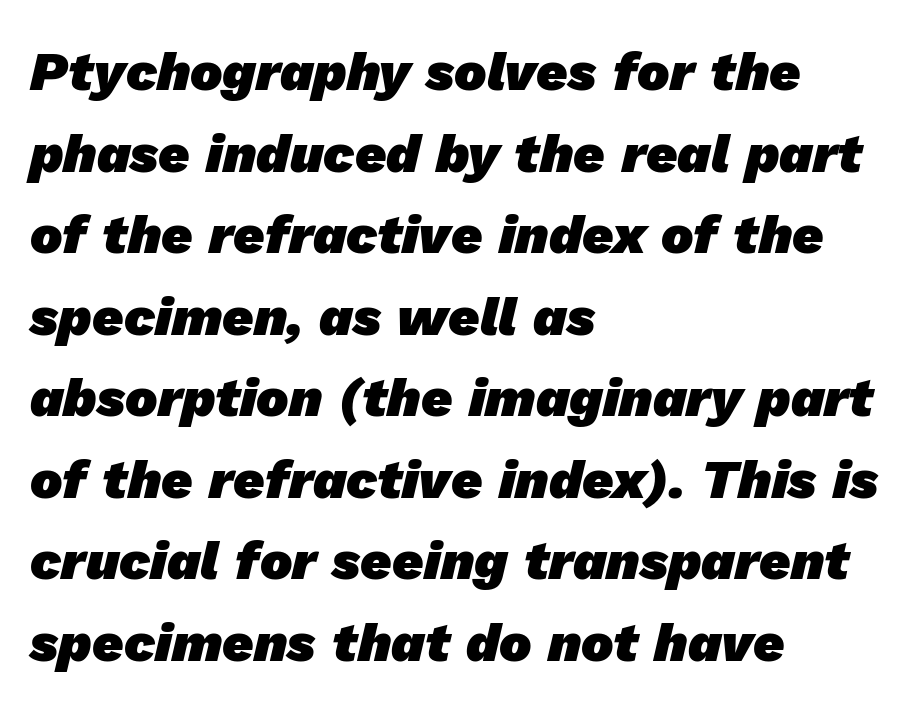
The paragraph shown leans on its left margin. You could not count columns in this text — the font is proportionally spaced. Summary of weight: heavy, a full bold. If you measured baseline to baseline, you'd find a middling distance. Nobody drew a line under any word here.
